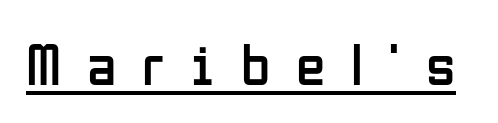
Q: Is the text bold? A: No.
Q: Is the text italic (slanted)? A: No, it is upright.
Q: Is the typeface a serif or a sans-serif typeface? A: Sans-serif.
Q: Is the text underlined? A: Yes.
Q: Is the spacing between letters normal or unusually wide? A: Unusually wide.
Q: Width (condensed, normal, or wide)? A: Condensed.
Q: Stroke contrast? A: Low.
Q: x-height? A: Medium.
Q: Monospaced? A: No.
